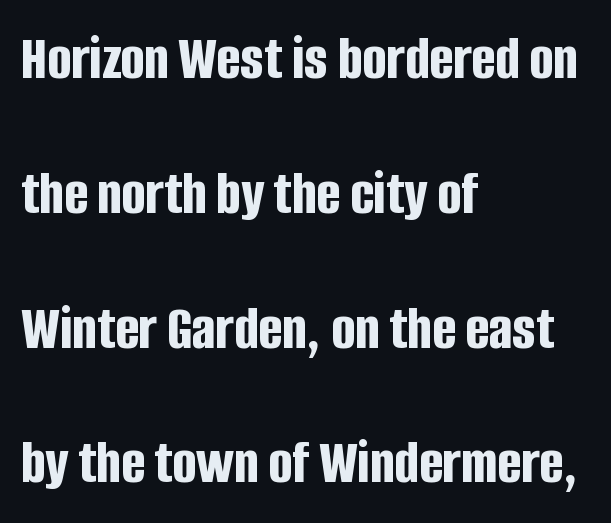
Weight check: bold — yes, fully. The rag falls on the right side of this text block. Bare-footed words on every line. This sample has the flowing, uneven cadence of proportional lettering. This sample uses plain, unmodified letter spacing. A roman cut, with each character standing at attention.
